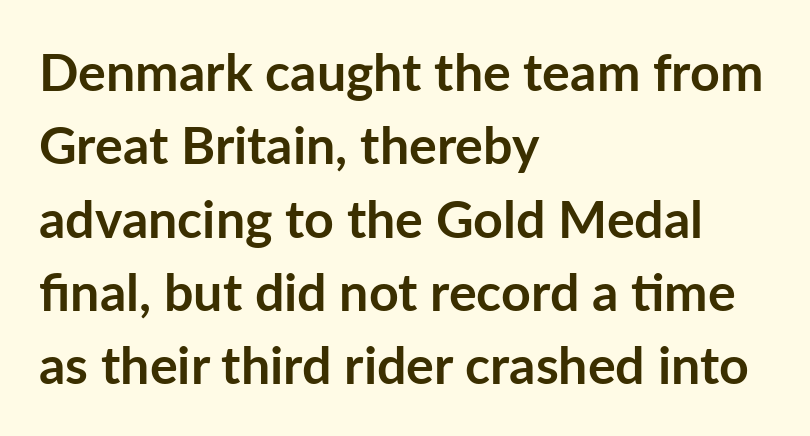
{"serif": "no", "italic": "no", "bold": "yes", "weight": "semibold", "width": "normal", "stroke_contrast": "low", "x_height": "medium", "monospaced": "no", "underline": "no", "align": "left", "line_spacing": "normal", "line_spacing_ratio": 1.41, "letter_spacing": "normal", "letter_spacing_em": 0.0, "glyph_px": 52}
